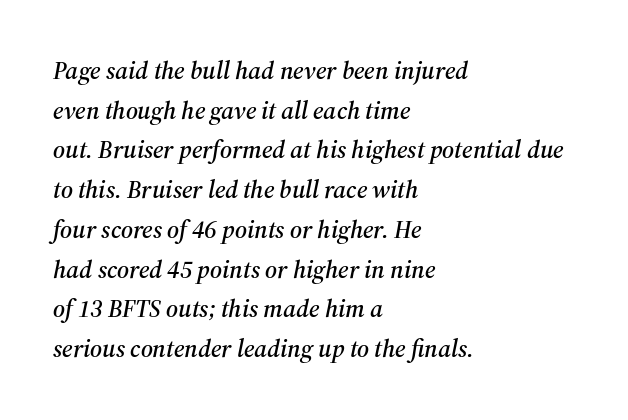
{"italic": "yes", "lean": "right", "slant_degrees": 12, "underline": "no", "align": "left", "line_spacing": "normal", "line_spacing_ratio": 1.59, "letter_spacing": "normal", "letter_spacing_em": 0.0, "glyph_px": 25}
